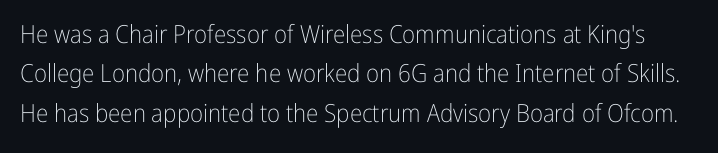
Q: Is the text bold? A: No.
Q: Is the text italic (slanted)? A: No, it is upright.
Q: Is the text underlined? A: No.
Q: Is the spacing between letters normal or unusually wide? A: Normal.
Q: Is the spacing between lines tight, normal or loose? A: Normal.
